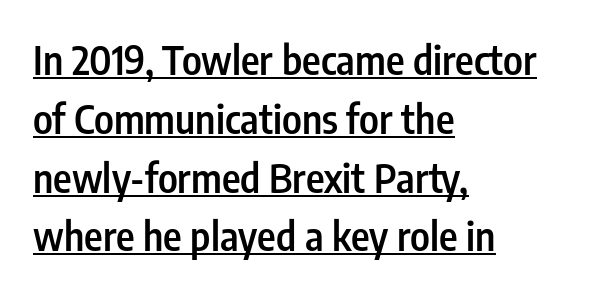
Letter spacing: default. The passage shown is typeset with a sans-serif family. The face used here appears with an underline applied. The face used here is a semibold: visibly heavier than regular, lighter than bold.
